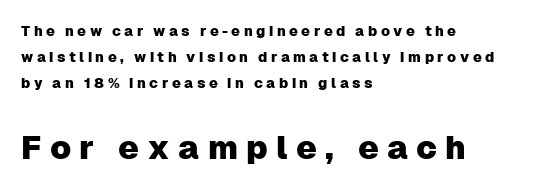
Q: Is the text italic (slanted)? A: No, it is upright.
Q: Is the typeface a serif or a sans-serif typeface? A: Sans-serif.
Q: Is the text underlined? A: No.
Q: How is the paragraph aligned? A: Left-aligned.
Q: Is the spacing between letters normal or unusually wide? A: Unusually wide.
Q: Which block of text is set in a larger size, the first (top) or the second (bottom)? A: The second (bottom) one.
Q: Width (condensed, normal, or wide)? A: Normal.
Q: Stroke contrast? A: Low.
Q: x-height? A: Medium.
Q: Monospaced? A: No.
